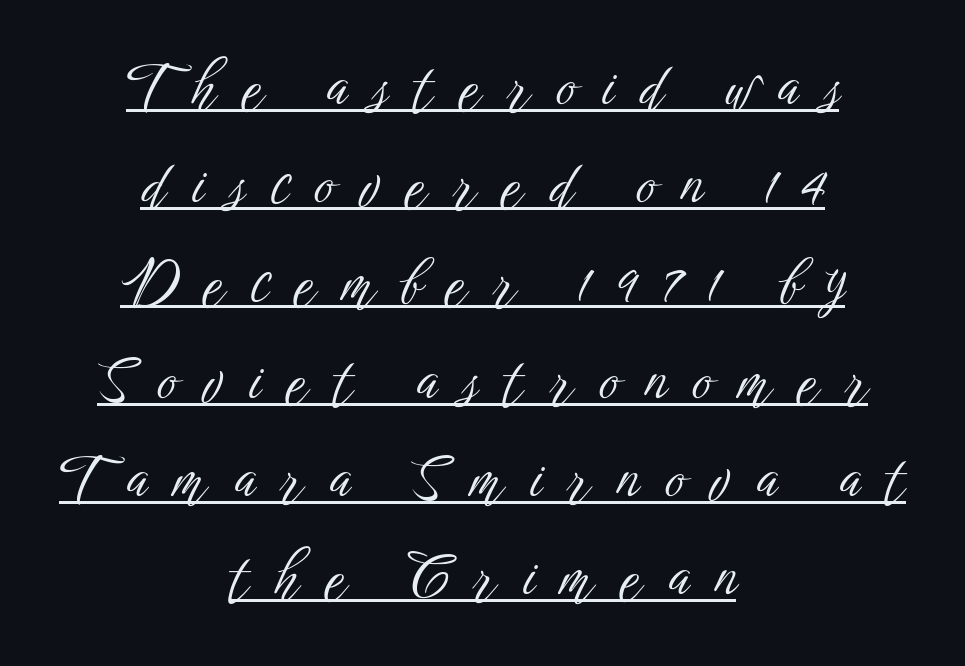
{"serif": "no", "bold": "no", "weight": "light", "width": "condensed", "stroke_contrast": "low", "x_height": "medium", "monospaced": "no", "underline": "yes", "align": "center", "line_spacing": "normal", "line_spacing_ratio": 1.66, "letter_spacing": "wide", "letter_spacing_em": 0.44, "glyph_px": 59}
